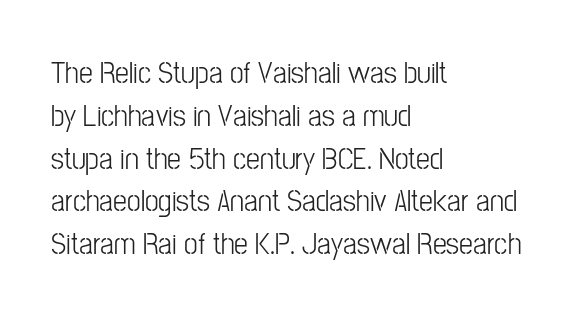
{"serif": "no", "italic": "no", "bold": "no", "weight": "light", "width": "condensed", "stroke_contrast": "low", "x_height": "medium", "monospaced": "no", "underline": "no", "align": "left", "line_spacing": "normal", "line_spacing_ratio": 1.38, "letter_spacing": "normal", "letter_spacing_em": 0.0, "glyph_px": 31}
